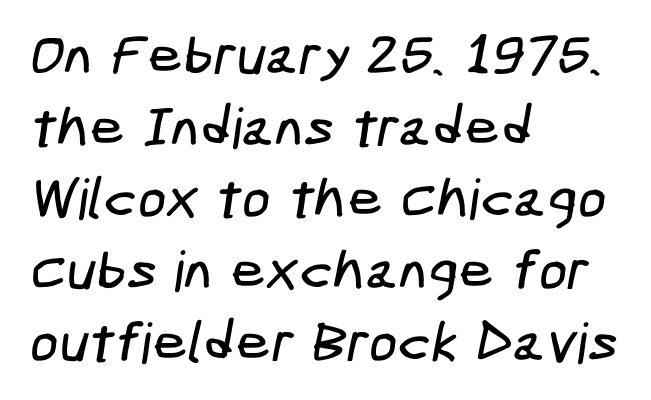
The image shows 56 px condensed sans-serif type; set left-aligned, normal line spacing (1.28x), normal letter spacing, not underlined; low stroke contrast and a medium x-height.
